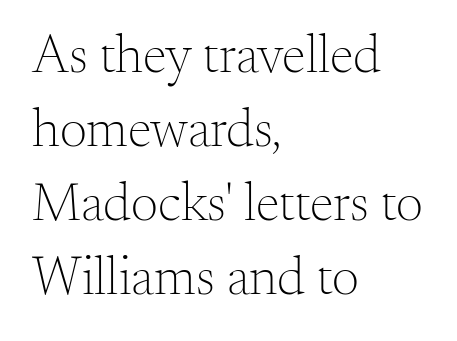
{"serif": "yes", "italic": "no", "bold": "no", "weight": "light", "width": "normal", "stroke_contrast": "medium", "x_height": "small", "monospaced": "no", "underline": "no", "align": "left", "line_spacing": "normal", "line_spacing_ratio": 1.37, "letter_spacing": "normal", "letter_spacing_em": 0.0, "glyph_px": 54}
